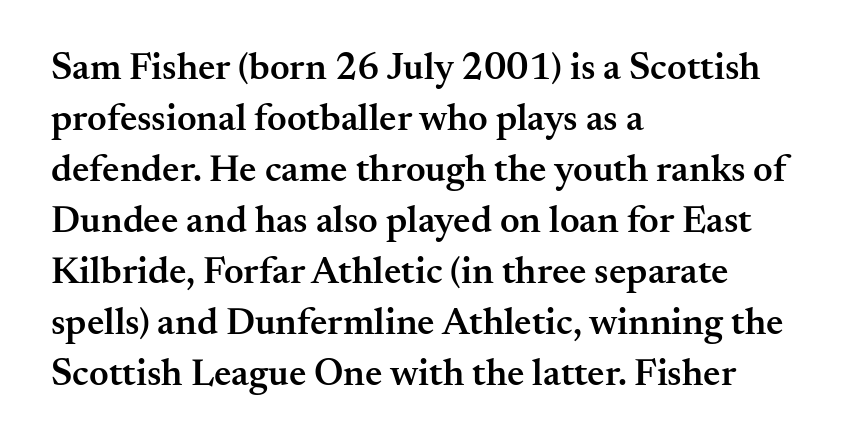
Look at the bottom of the vertical strokes: they flare into serifs here. The tracking reads as untouched default to a designer's eye. Ascenders rise straight up at ninety degrees. The letters are semibold — heavier than regular but short of a full bold. The paragraph has a hard left edge and a soft right edge.
